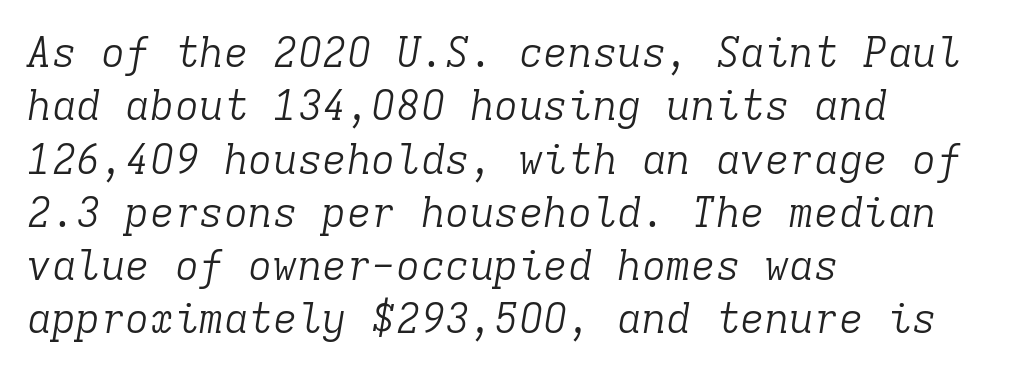
The image shows 41 px light serif type, italic (leaning right), monospaced; set left-aligned, normal line spacing (1.3x), normal letter spacing, not underlined; low stroke contrast and a medium x-height.
